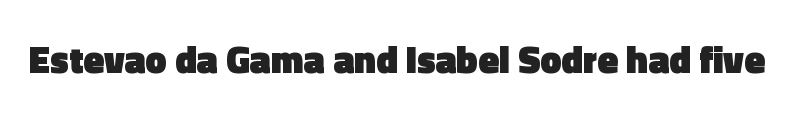
{"serif": "no", "italic": "no", "bold": "yes", "weight": "heavy", "width": "normal", "x_height": "medium", "monospaced": "no", "underline": "no", "letter_spacing": "normal", "letter_spacing_em": 0.0, "glyph_px": 38}
